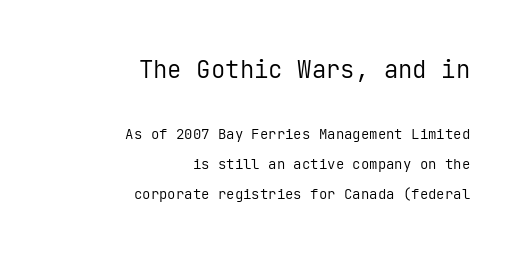
Vertical strokes here are truly vertical. A typesetter would call this zero additional tracking. Only glyphs here, with clear space below each row. The vertical gap from one line to the next is large.
